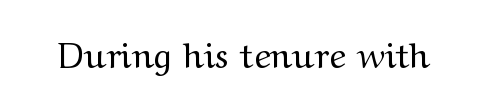
The image shows 35 px regular-weight, wide serif type, upright; set normal letter spacing, not underlined; medium stroke contrast and a medium x-height.
